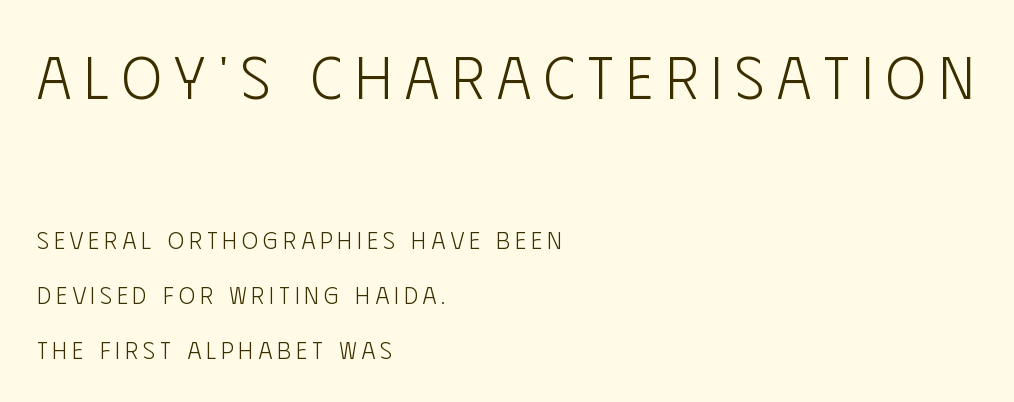
The image shows 60 px light, condensed sans-serif type, upright; set left-aligned, loose line spacing (2.31x), unusually wide letter spacing (+0.21 em), not underlined; the first (top) block is 2.5x larger; low stroke contrast and a large x-height.
